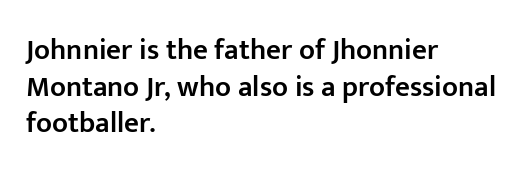
The image shows 29 px semibold sans-serif type, upright; set left-aligned, normal line spacing (1.26x), normal letter spacing, not underlined; low stroke contrast and a medium x-height.
